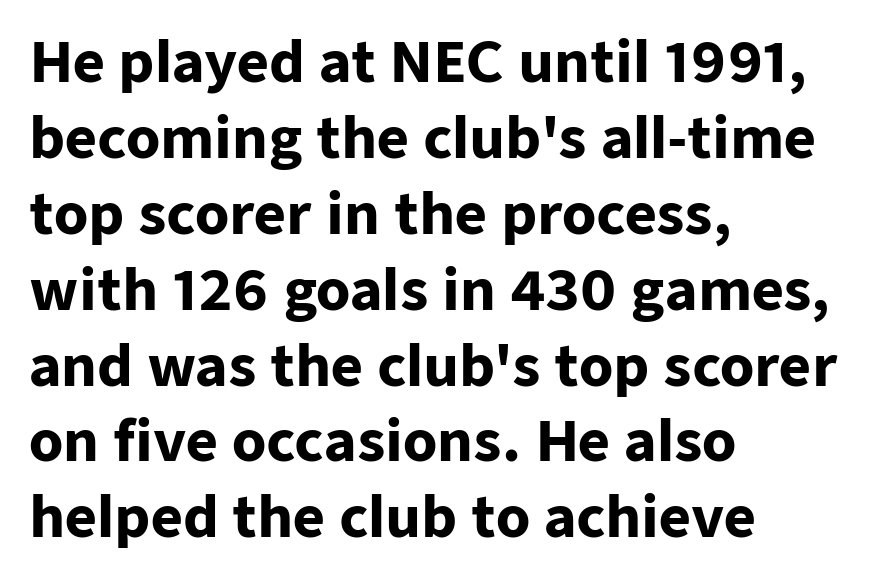
Q: Is the text bold? A: Yes.
Q: Is the text italic (slanted)? A: No, it is upright.
Q: Is the typeface a serif or a sans-serif typeface? A: Sans-serif.
Q: Is the text underlined? A: No.
Q: How is the paragraph aligned? A: Left-aligned.
Q: Is the spacing between letters normal or unusually wide? A: Normal.
Q: Is the spacing between lines tight, normal or loose? A: Normal.
Q: Width (condensed, normal, or wide)? A: Normal.
Q: Stroke contrast? A: Low.
Q: x-height? A: Medium.
Q: Monospaced? A: No.
